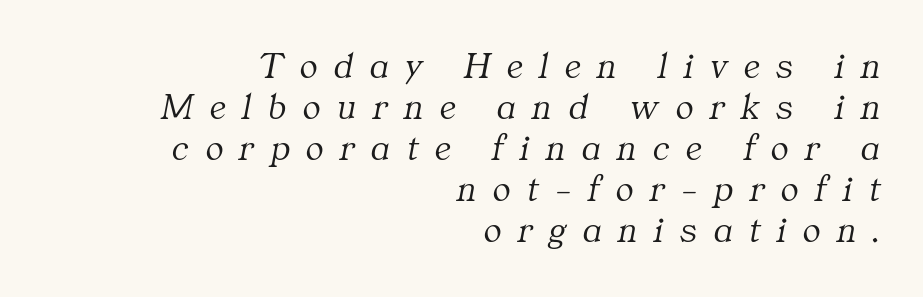
{"serif": "yes", "italic": "yes", "lean": "right", "slant_degrees": 11, "bold": "no", "weight": "light", "width": "normal", "stroke_contrast": "medium", "x_height": "medium", "monospaced": "no", "underline": "no", "align": "right", "line_spacing": "tight", "line_spacing_ratio": 1.11, "letter_spacing": "wide", "letter_spacing_em": 0.45, "glyph_px": 37}
